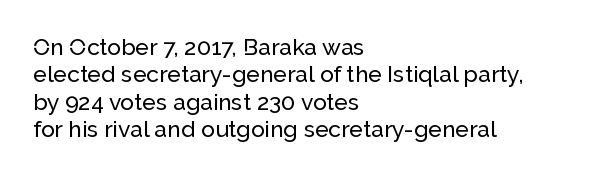
This sample uses plain, unmodified letter spacing. One-word summary of the alignment: left. The lettering stays uniformly vertical, giving the passage a roman look. The gap between lines stays unmarked.
